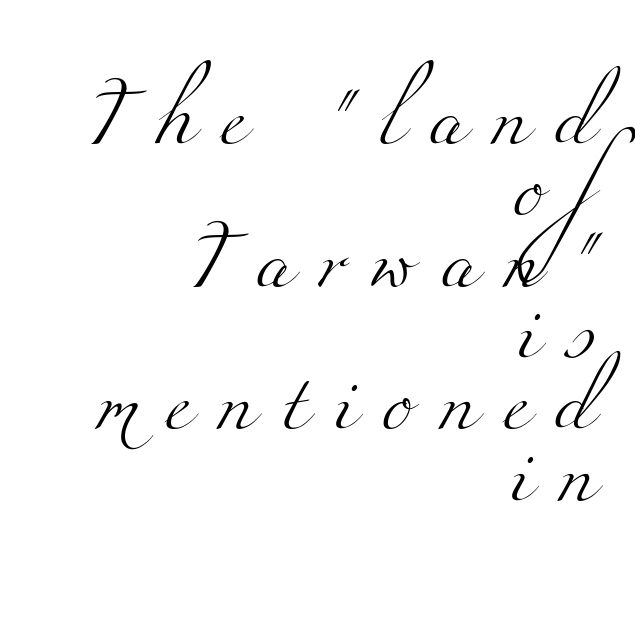
Q: Is the text bold? A: No.
Q: Is the text underlined? A: No.
Q: How is the paragraph aligned? A: Right-aligned.
Q: Is the spacing between letters normal or unusually wide? A: Unusually wide.
Q: Width (condensed, normal, or wide)? A: Wide.
Q: Stroke contrast? A: Medium.
Q: x-height? A: Small.
Q: Monospaced? A: No.
